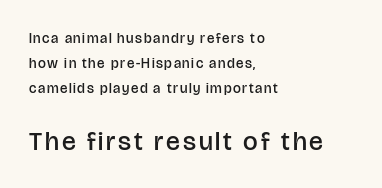
Quick note: not italic, upright. The glyphs have the mass of a demibold cut, below bold. Typeset ragged right — the left edge is the straight one. A student would notice the bottom passage is typeset larger than what precedes it. This rendering features lettering with no underline.
